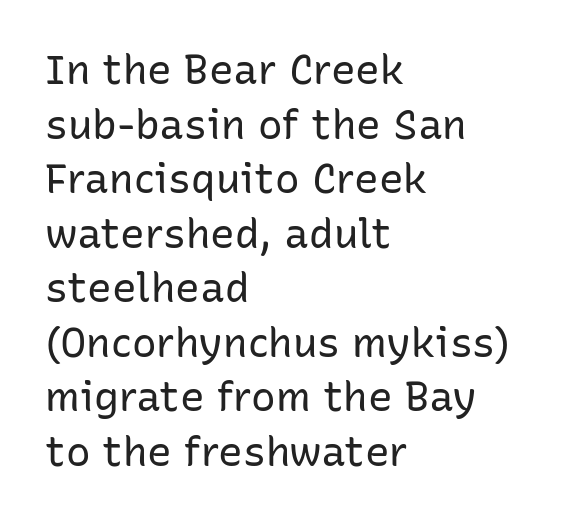
Q: Is the text bold? A: No.
Q: Is the text italic (slanted)? A: No, it is upright.
Q: Is the typeface a serif or a sans-serif typeface? A: Sans-serif.
Q: Is the text underlined? A: No.
Q: How is the paragraph aligned? A: Left-aligned.
Q: Is the spacing between letters normal or unusually wide? A: Normal.
Q: Is the spacing between lines tight, normal or loose? A: Normal.
Q: Width (condensed, normal, or wide)? A: Normal.
Q: Stroke contrast? A: Low.
Q: x-height? A: Medium.
Q: Monospaced? A: No.
